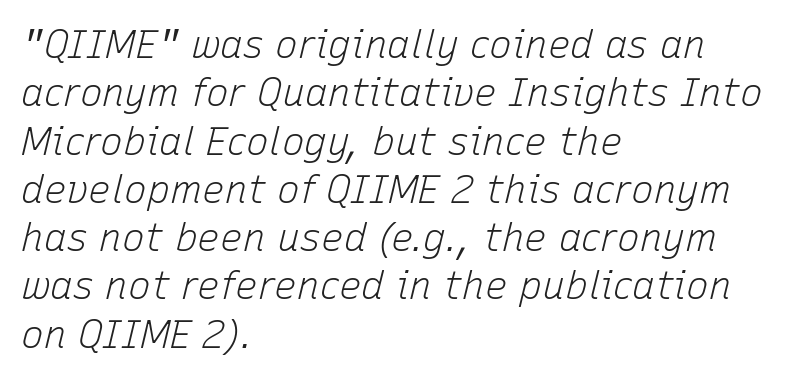
The image shows 38 px light type, italic (leaning right); set left-aligned, normal line spacing (1.27x), normal letter spacing, not underlined; low stroke contrast and a medium x-height.
